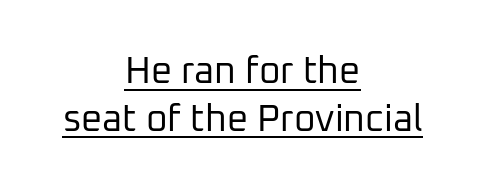
In terms of posture, this sample is upright. Stroke thickness stays within the range of a standard reading face or lighter. Serifs: no, the terminals of the letterforms are clean. These lines stack symmetrically, like a column narrowing and widening about its center. A normal amount of white space separates one row of letters from the next. Beneath each row of characters lies a ruled line.
